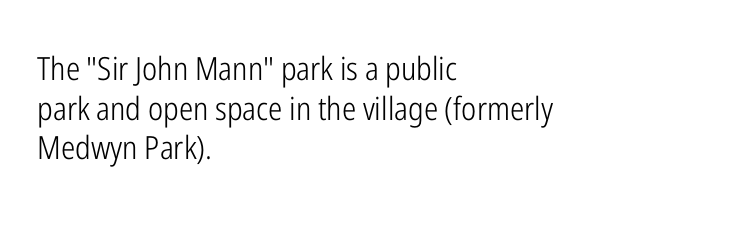
{"serif": "no", "italic": "no", "bold": "no", "weight": "light", "width": "condensed", "stroke_contrast": "low", "x_height": "medium", "monospaced": "no", "underline": "no", "align": "left", "line_spacing_ratio": 1.24, "letter_spacing": "normal", "letter_spacing_em": 0.0, "glyph_px": 32}
